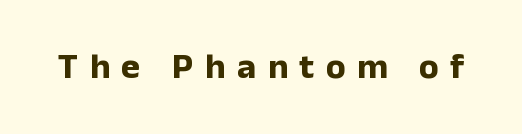
Q: Is the text bold? A: Yes.
Q: Is the text italic (slanted)? A: No, it is upright.
Q: Is the typeface a serif or a sans-serif typeface? A: Sans-serif.
Q: Is the text underlined? A: No.
Q: Is the spacing between letters normal or unusually wide? A: Unusually wide.
Q: Width (condensed, normal, or wide)? A: Normal.
Q: Stroke contrast? A: Low.
Q: x-height? A: Medium.
Q: Monospaced? A: No.
